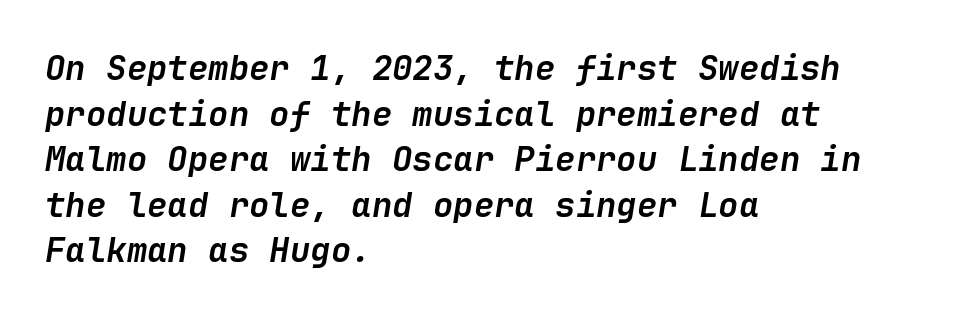
This sample uses an oblique cut, with every glyph tilted off the vertical. Its strokes are broad and dark, the hallmark of bold type. The lines sit at an ordinary, default distance from one another. Honestly, the letter spacing is just normal — you wouldn't notice it.
